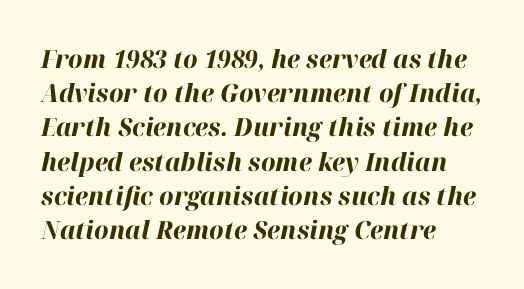
This is heavy type, rendered in bold. Has an underline been added? It has not. The letters sit at their default tracking, neither squeezed nor spread. The lines in this sample share a left origin and differ only in where they stop. Successive baselines arrive at the customary interval.
